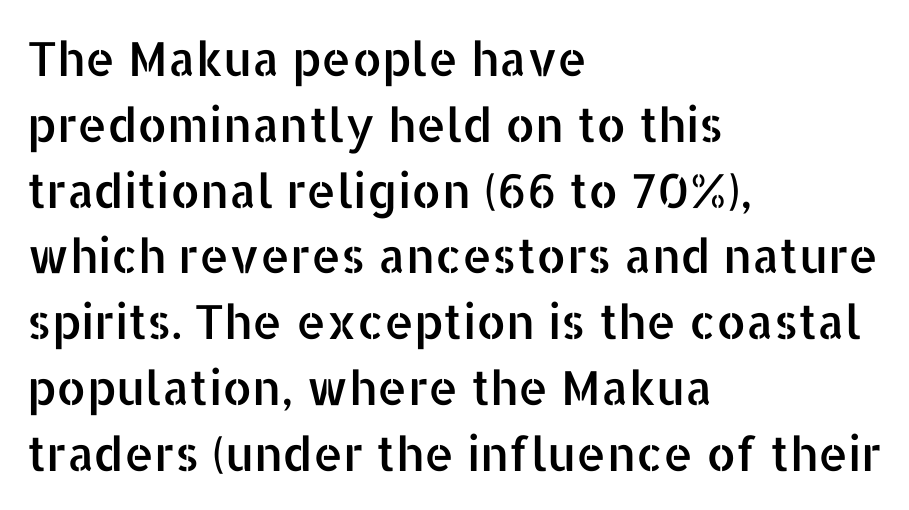
The image shows 47 px sans-serif type, upright; set left-aligned, normal line spacing (1.4x), normal letter spacing, not underlined; low stroke contrast and a medium x-height.
